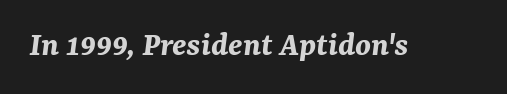
The image shows 35 px bold type, italic (leaning right); set normal letter spacing, not underlined; medium stroke contrast and a medium x-height.
